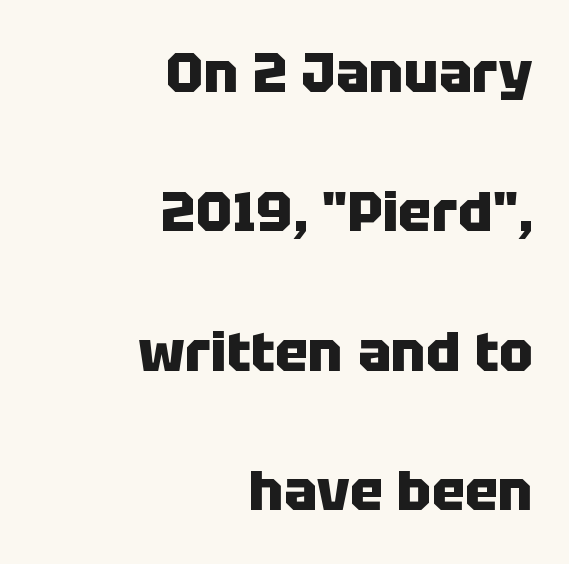
The image shows 56 px heavy sans-serif type, upright; set right-aligned, loose line spacing (2.49x), normal letter spacing, not underlined; low stroke contrast and a large x-height.
